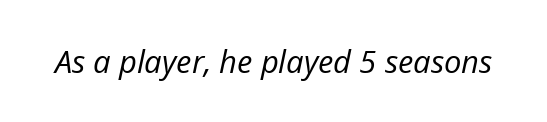
Q: Is the text bold? A: No.
Q: Is the text italic (slanted)? A: Yes, it leans right by about 12 degrees.
Q: Is the text underlined? A: No.
Q: Is the spacing between letters normal or unusually wide? A: Normal.
Q: Width (condensed, normal, or wide)? A: Normal.
Q: Stroke contrast? A: Low.
Q: x-height? A: Medium.
Q: Monospaced? A: No.
